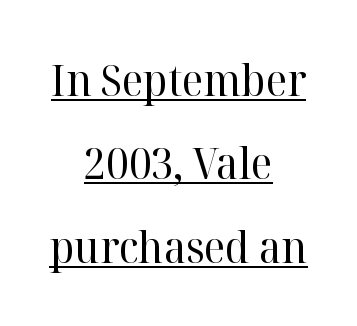
The image shows 43 px regular-weight serif type, upright; set centered, loose line spacing (1.94x), normal letter spacing, underlined; high stroke contrast and a medium x-height.
